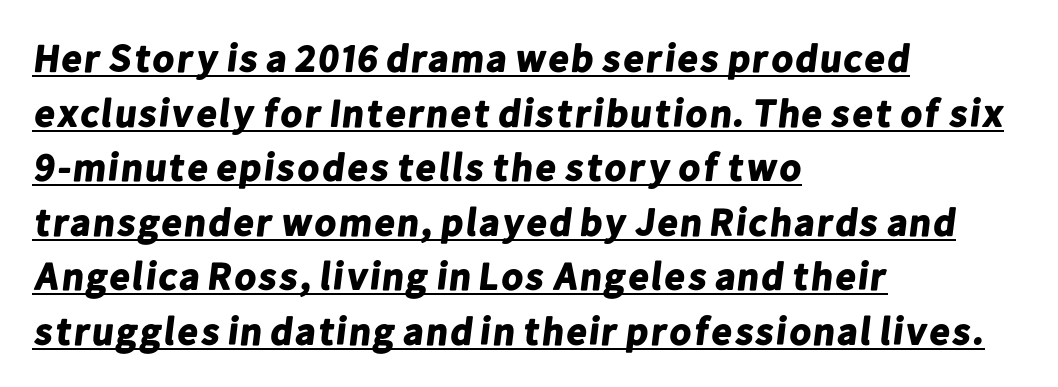
Q: Is the text bold? A: Yes.
Q: Is the typeface a serif or a sans-serif typeface? A: Sans-serif.
Q: Is the text underlined? A: Yes.
Q: How is the paragraph aligned? A: Left-aligned.
Q: Is the spacing between letters normal or unusually wide? A: Normal.
Q: Is the spacing between lines tight, normal or loose? A: Normal.
Q: Width (condensed, normal, or wide)? A: Normal.
Q: Stroke contrast? A: Low.
Q: x-height? A: Medium.
Q: Monospaced? A: No.
